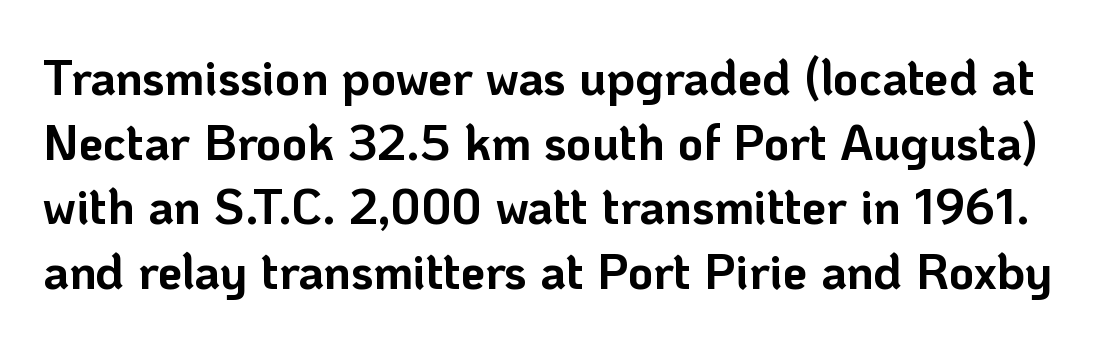
{"serif": "no", "italic": "no", "bold": "yes", "weight": "bold", "width": "normal", "stroke_contrast": "low", "x_height": "medium", "monospaced": "no", "underline": "no", "line_spacing": "normal", "line_spacing_ratio": 1.32, "letter_spacing": "normal", "letter_spacing_em": 0.0, "glyph_px": 49}
